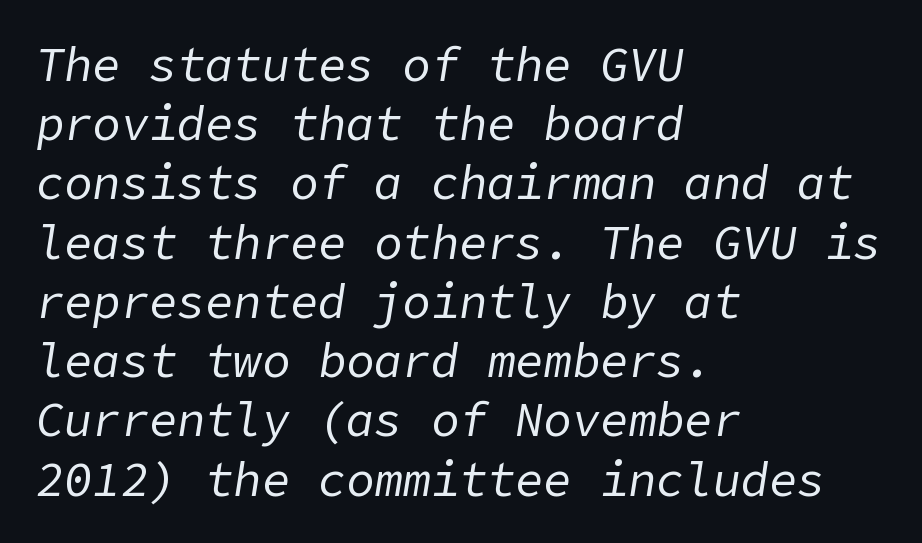
Students, note that the glyphs here touch the page at normal intervals. One-word summary of the alignment: left. Italic? Definitely — the glyphs are oblique. Baseline-to-baseline distance is the conventional proportion of letter height. Each stroke keeps to a modest, everyday thickness or less. Clear beneath every line of the passage.
